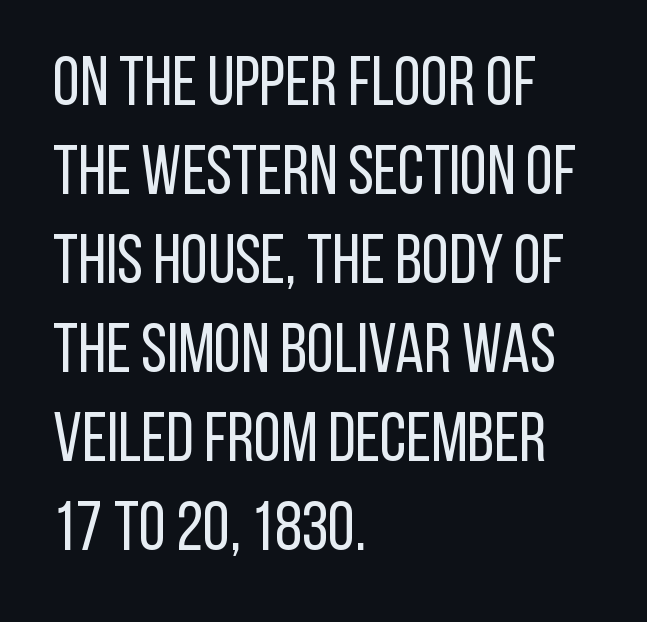
The image shows 69 px regular-weight, condensed sans-serif type, upright; set left-aligned, normal line spacing (1.29x), normal letter spacing, not underlined; low stroke contrast and a large x-height.
